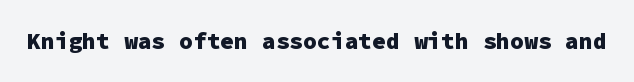
Q: Is the text bold? A: Yes.
Q: Is the text italic (slanted)? A: No, it is upright.
Q: Is the text underlined? A: No.
Q: Is the spacing between letters normal or unusually wide? A: Normal.
